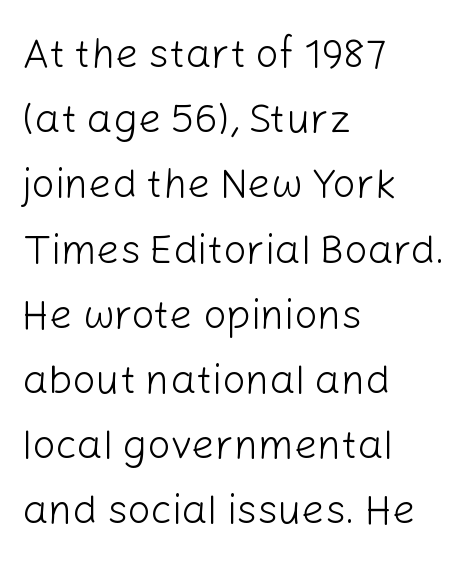
The image shows 41 px light sans-serif type, upright; set left-aligned, normal line spacing (1.59x), normal letter spacing, not underlined; low stroke contrast and a medium x-height.
